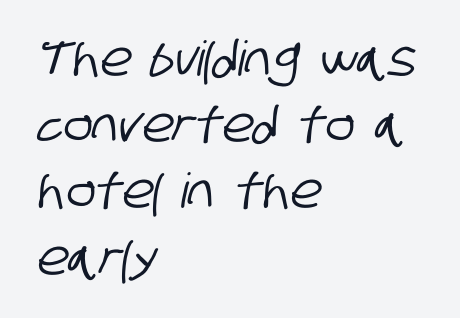
This sample has the flowing, uneven cadence of proportional lettering. The passage is arranged the way most books set body copy — flush left. The block of text has a typical density, with ordinary space between rows. Nope, no serifs anywhere on these letters. What stands out about the letter spacing? Nothing — it is the standard amount. Underline: absent.
